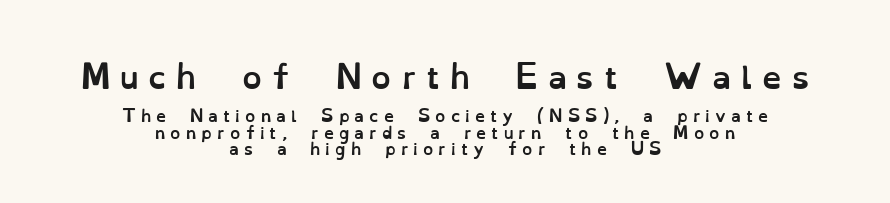
Q: Is the text bold? A: Yes.
Q: Is the text italic (slanted)? A: No, it is upright.
Q: Is the text underlined? A: No.
Q: How is the paragraph aligned? A: Centered.
Q: Is the spacing between letters normal or unusually wide? A: Unusually wide.
Q: Is the spacing between lines tight, normal or loose? A: Tight.
Q: Which block of text is set in a larger size, the first (top) or the second (bottom)? A: The first (top) one.
Q: Width (condensed, normal, or wide)? A: Normal.
Q: Stroke contrast? A: Low.
Q: x-height? A: Small.
Q: Monospaced? A: No.
